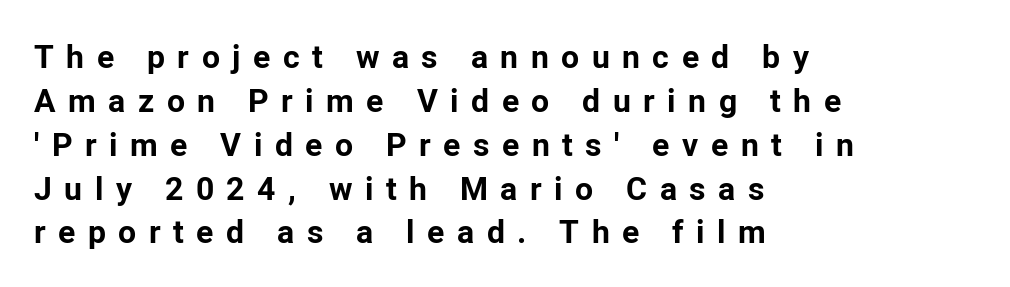
A typesetter would label this face a sans. Each line starts at the same left margin while the right side varies. In terms of letterspacing, this is a distinctly airy, spread setting. The words here are not underlined. When letters stand straight like this, we call the style roman or upright.
